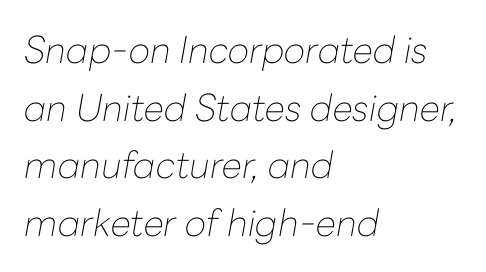
{"italic": "yes", "lean": "right", "slant_degrees": 10, "bold": "no", "weight": "thin", "width": "normal", "stroke_contrast": "low", "x_height": "medium", "monospaced": "no", "underline": "no", "align": "left", "line_spacing": "normal", "line_spacing_ratio": 1.56, "letter_spacing": "normal", "letter_spacing_em": 0.0, "glyph_px": 37}
